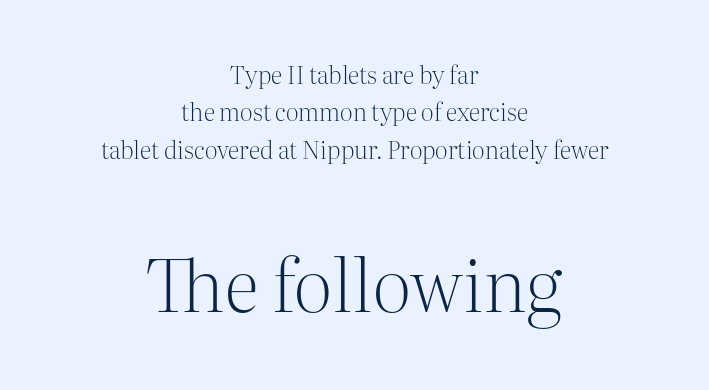
Yep, those are serifs on the letters. The letters in the lower block stand taller than those in the block above. This sample has the flowing, uneven cadence of proportional lettering. Underlining? Definitely not there. This is not heavy type; no bold has been used.
